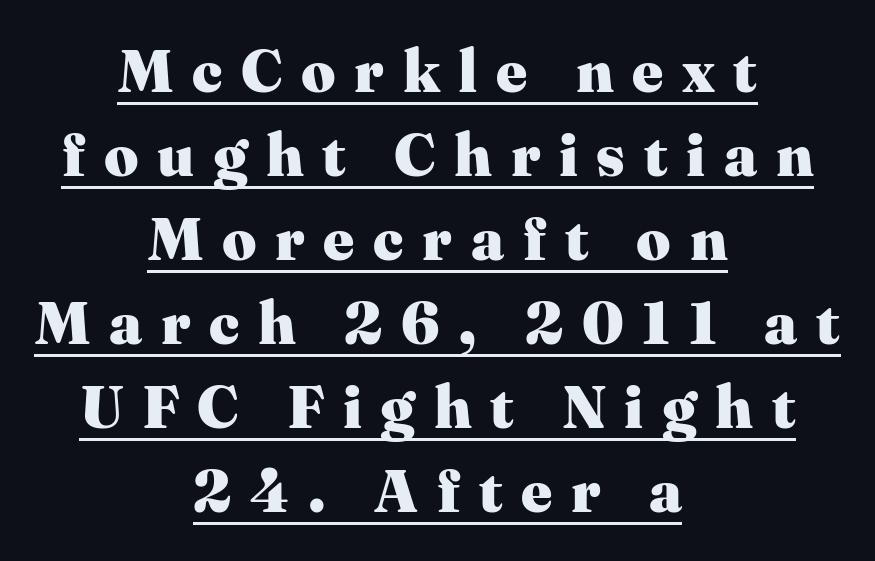
Q: Is the text bold? A: Yes.
Q: Is the text italic (slanted)? A: No, it is upright.
Q: Is the typeface a serif or a sans-serif typeface? A: Serif.
Q: Is the text underlined? A: Yes.
Q: How is the paragraph aligned? A: Centered.
Q: Is the spacing between letters normal or unusually wide? A: Unusually wide.
Q: Is the spacing between lines tight, normal or loose? A: Normal.
Q: Width (condensed, normal, or wide)? A: Normal.
Q: Stroke contrast? A: Medium.
Q: x-height? A: Medium.
Q: Monospaced? A: No.
